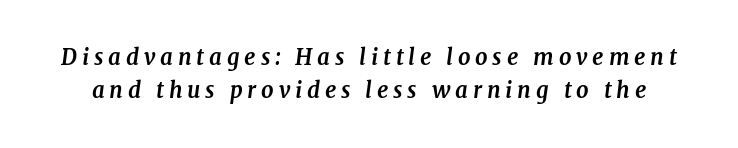
The image shows 22 px bold type, italic (leaning right); set normal line spacing (1.49x), unusually wide letter spacing (+0.22 em), not underlined.
